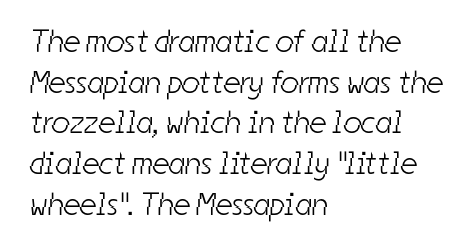
This rendering features lettering with no underline. In CSS terms this would be text-align: left. This rendering leaves character spacing at its baseline value. Examine the stroke ends and you'll find no serifs. Each new line begins a customary step beneath the previous one.
